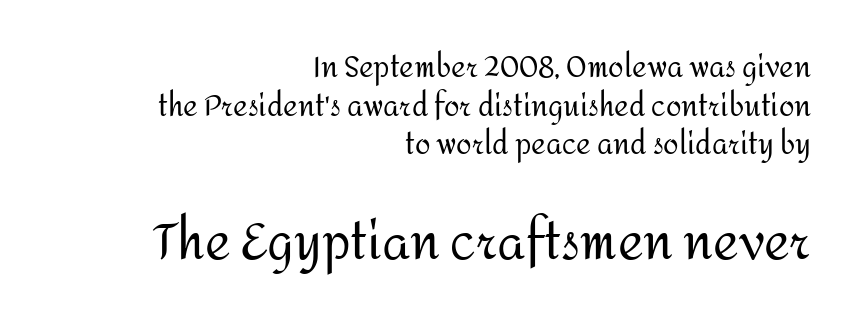
{"serif": "no", "italic": "no", "bold": "no", "weight": "regular", "width": "normal", "stroke_contrast": "medium", "x_height": "medium", "monospaced": "no", "underline": "no", "align": "right", "line_spacing": "normal", "line_spacing_ratio": 1.38, "letter_spacing": "normal", "letter_spacing_em": 0.0, "larger_block": "second", "size_ratio": 1.75, "glyph_px": 49}
